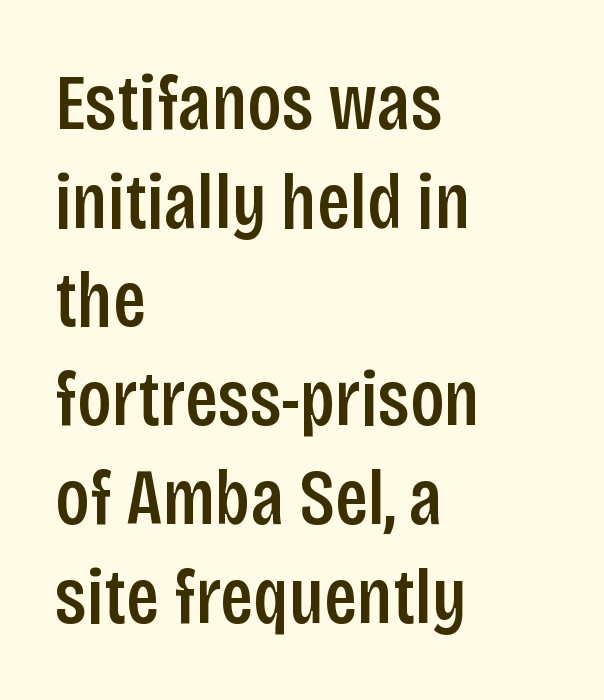
Honestly, the row spacing looks completely unremarkable. Horizontally, the lines are justified to the leading edge only. Does the type have serifs? No, each stem ends abruptly. The typography opts for an upright posture over an oblique one. Spacing verdict: proportional, widths tailored to each character.
